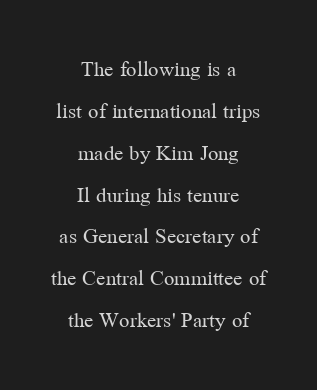
Unbolded letterforms with no extra heft. The zone under the glyphs is completely vacant. Style check: upright. The setting favours the middle, as headings and verse often do. The letters sit at their default tracking, neither squeezed nor spread.
